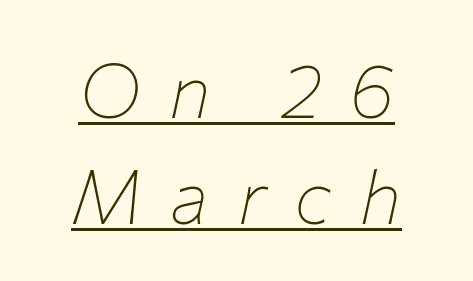
Each line of the rendering has a horizontal stroke beneath the glyphs. Proportional: the letters do not fall into vertical columns. Interline gaps are of average width in this sample. Spacing between characters has been opened up far beyond the box default.
